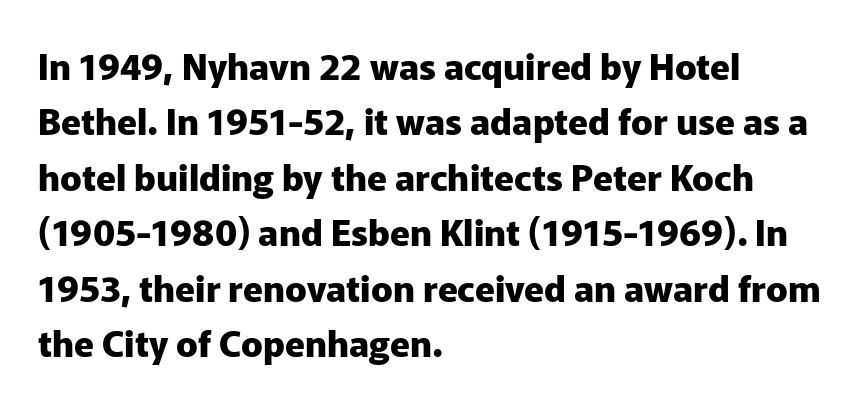
The image shows 36 px heavy sans-serif type, upright; set left-aligned, normal line spacing (1.54x), normal letter spacing, not underlined; low stroke contrast and a medium x-height.
